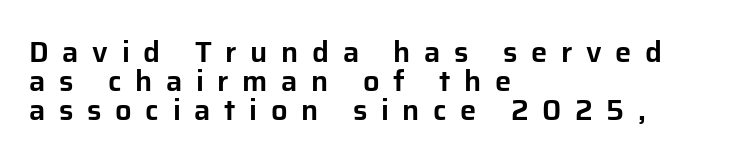
The image shows 29 px sans-serif type, upright; set left-aligned, tight line spacing (1.0x), unusually wide letter spacing (+0.47 em), not underlined; low stroke contrast and a medium x-height.
